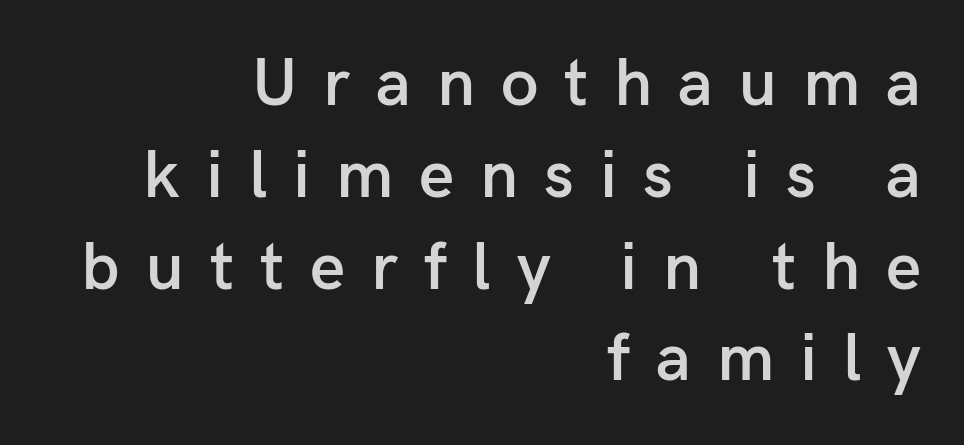
The image shows 68 px semibold sans-serif type, upright; set right-aligned, normal line spacing (1.35x), unusually wide letter spacing (+0.38 em), not underlined; low stroke contrast and a medium x-height.
